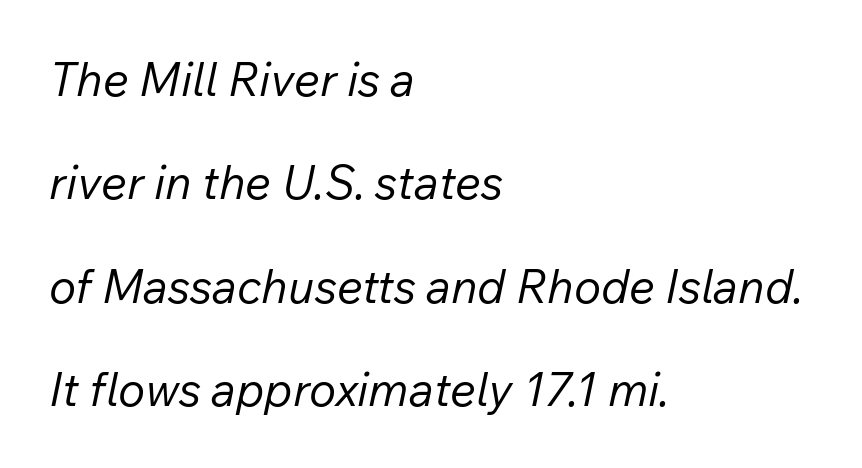
Q: Is the text bold? A: No.
Q: Is the text italic (slanted)? A: Yes, it leans right by about 12 degrees.
Q: Is the text underlined? A: No.
Q: How is the paragraph aligned? A: Left-aligned.
Q: Is the spacing between letters normal or unusually wide? A: Normal.
Q: Is the spacing between lines tight, normal or loose? A: Loose.
Q: Width (condensed, normal, or wide)? A: Normal.
Q: Stroke contrast? A: Low.
Q: x-height? A: Medium.
Q: Monospaced? A: No.
